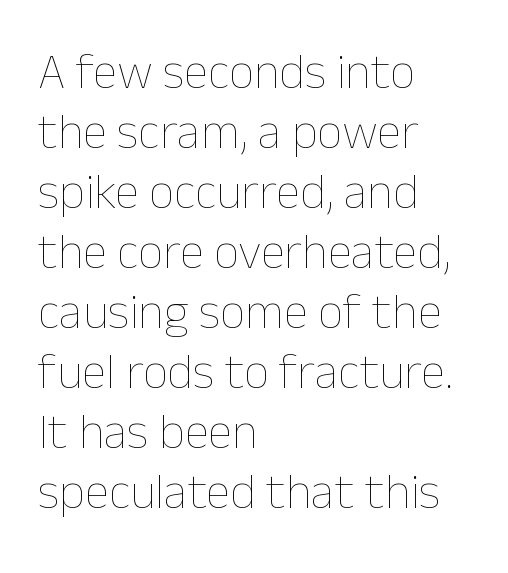
A classic flush-left, rag-right setting is used for this passage. Is there any slant? The stems are plumb. Short note: letters normally spaced. No chunkiness to these letters — they're not bold. The glyphs are unaccompanied by any horizontal stroke below them.
